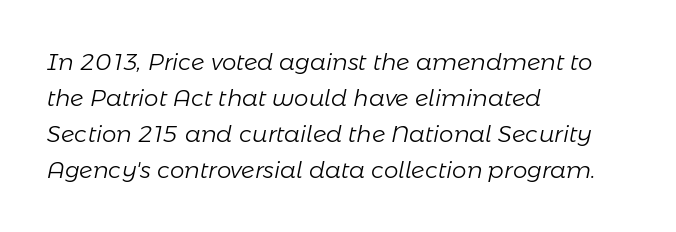
The image shows 23 px text type, italic (leaning right); set left-aligned, normal line spacing (1.57x), normal letter spacing, not underlined.
